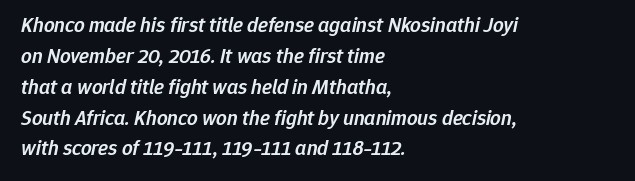
Observe the ordinary spacing: letters are neighbours, not strangers. Rule under the text: the space is simply empty. The paragraph shown leans on its left margin. The font's italic variant was chosen for this text. Leading matches the norm, producing a regular column.
